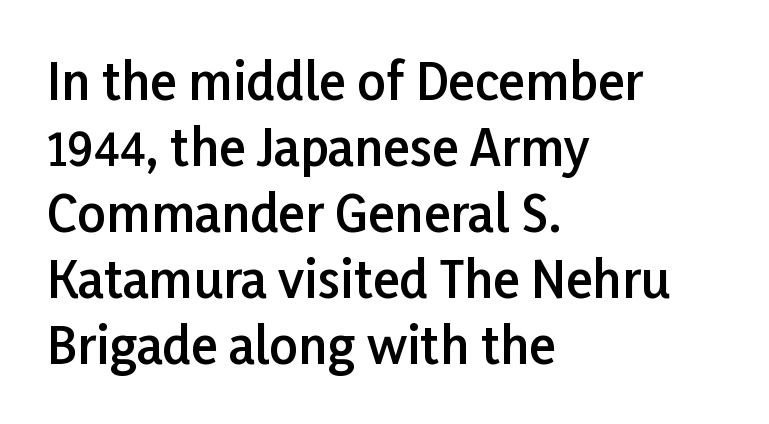
{"serif": "no", "italic": "no", "bold": "semi", "weight": "semibold", "width": "normal", "stroke_contrast": "low", "x_height": "medium", "monospaced": "no", "underline": "no", "align": "left", "line_spacing": "normal", "line_spacing_ratio": 1.32, "letter_spacing": "normal", "letter_spacing_em": 0.0, "glyph_px": 50}
